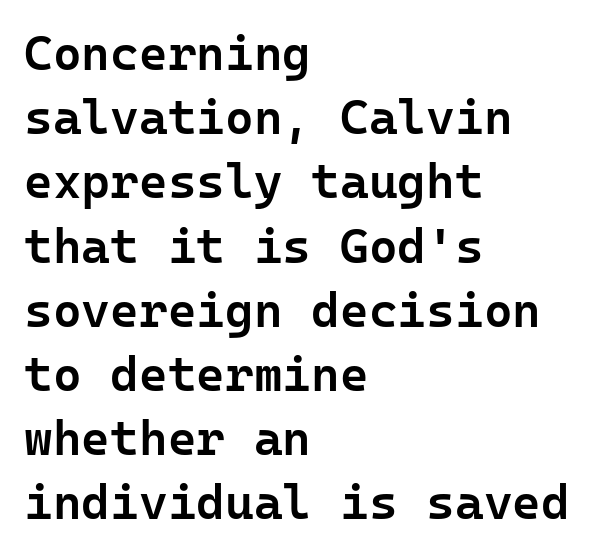
The image shows 49 px semibold sans-serif type, upright; set left-aligned, normal line spacing (1.31x), normal letter spacing, not underlined; low stroke contrast and a medium x-height.
